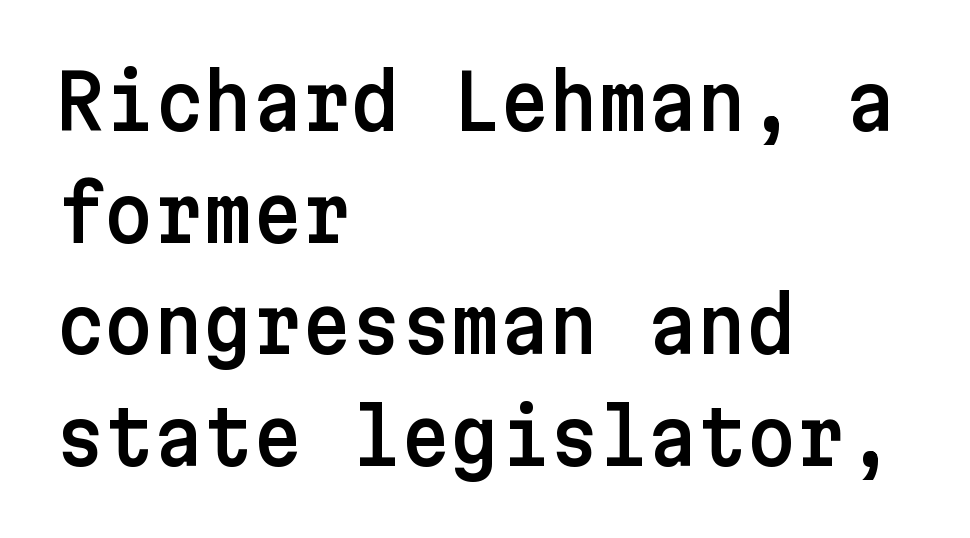
The image shows 76 px sans-serif type, upright; set left-aligned, normal line spacing (1.47x), normal letter spacing, not underlined; low stroke contrast and a medium x-height.
